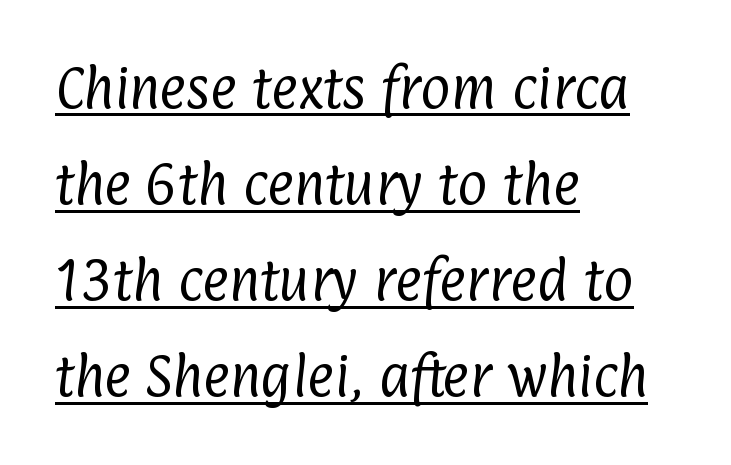
The image shows 46 px regular-weight, condensed sans-serif type; set left-aligned, loose line spacing (2.09x), normal letter spacing, underlined; low stroke contrast and a medium x-height.
